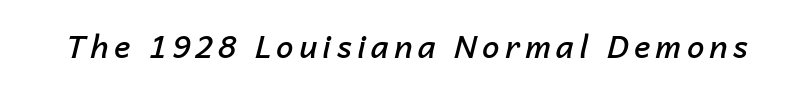
Letters rest on an invisible, unmarked baseline. The letters are semibold — heavier than regular but short of a full bold. The lettering tilts uniformly, giving the passage an italic look. The letters advance in unequal steps, a hallmark of proportional type.
